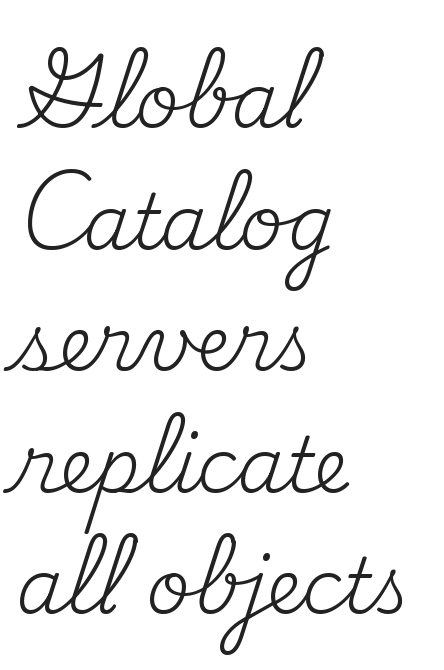
Unmarked baselines from the first word to the last. The line-height multiplier appears to be the usual default. The text block is weighted toward the left margin, trailing off unevenly rightward. Compared with typical body copy, the letter spacing here is the same. Weight: in the light-to-regular range.
